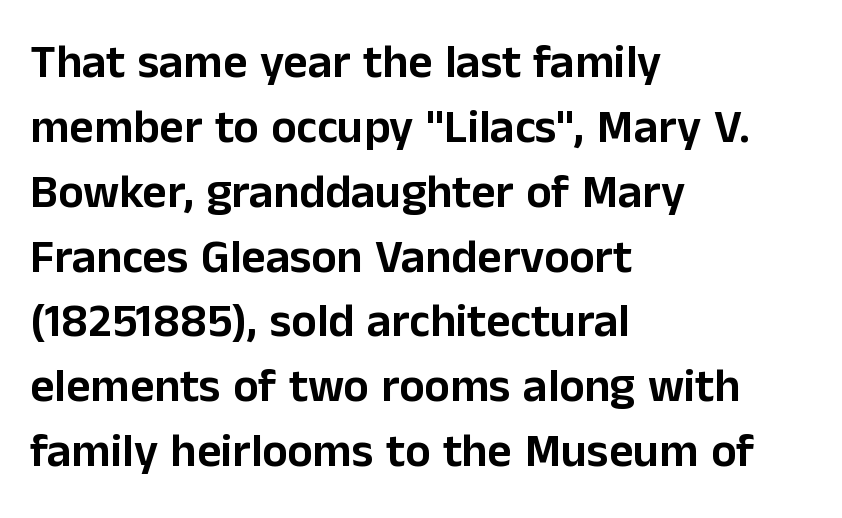
The image shows 47 px sans-serif type, upright; set left-aligned, normal line spacing (1.38x), normal letter spacing, not underlined; low stroke contrast and a medium x-height.
